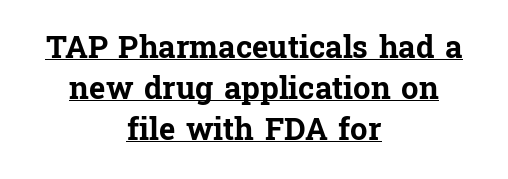
Centered paragraph, ragged on both sides. In terms of letterspacing, this is plain default setting. Is there any slant? The stems are plumb. Notice how descenders clear the ascenders below comfortably — that's standard leading. The designer went with a serif here, giving each stem small feet.
